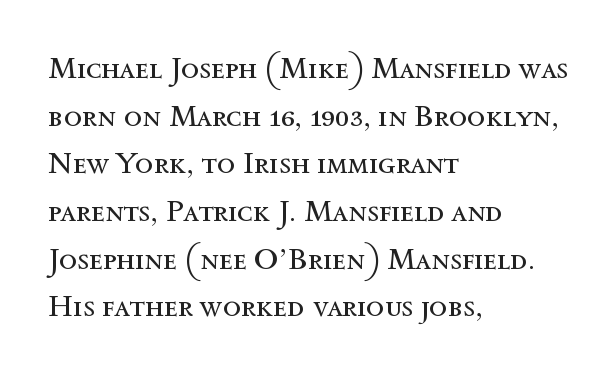
{"italic": "no", "bold": "no", "weight": "regular", "width": "normal", "x_height": "medium", "monospaced": "no", "underline": "no", "align": "left", "line_spacing": "normal", "line_spacing_ratio": 1.59, "letter_spacing": "normal", "letter_spacing_em": 0.0, "glyph_px": 30}
